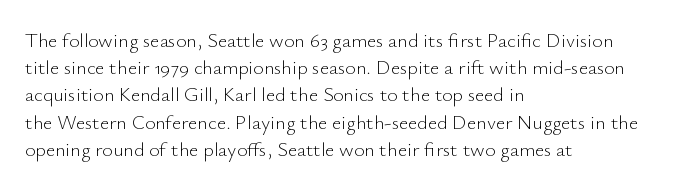
The image shows 20 px text type, upright; set left-aligned, normal line spacing (1.36x), normal letter spacing, not underlined.
